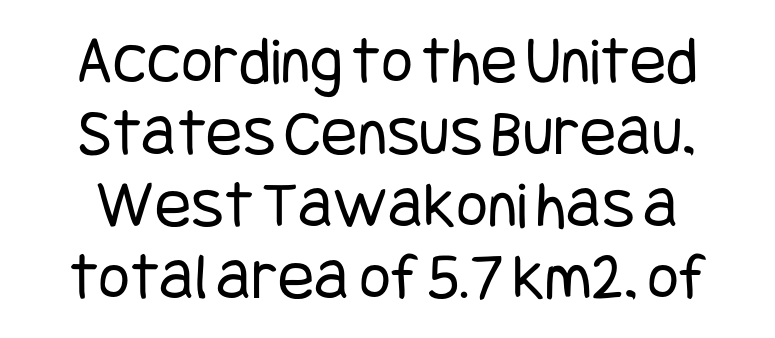
The image shows 68 px regular-weight, condensed sans-serif type, upright; set tight line spacing (1.06x), normal letter spacing, not underlined; low stroke contrast and a large x-height.
